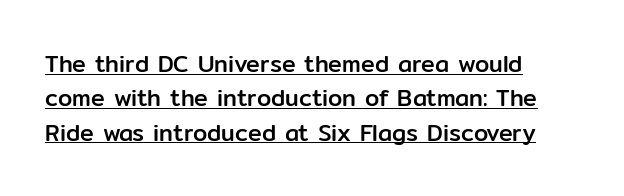
The image shows 23 px text type, upright; set left-aligned, normal line spacing (1.49x), normal letter spacing, underlined.
